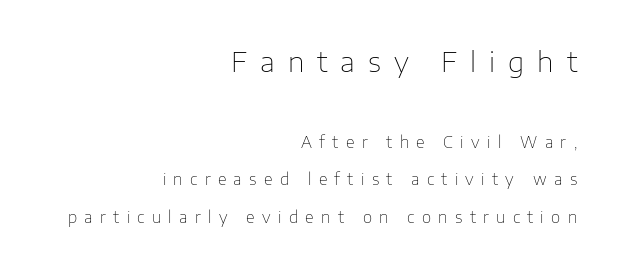
Q: Is the text bold? A: No.
Q: Is the text italic (slanted)? A: No, it is upright.
Q: Is the typeface a serif or a sans-serif typeface? A: Sans-serif.
Q: Is the text underlined? A: No.
Q: How is the paragraph aligned? A: Right-aligned.
Q: Is the spacing between letters normal or unusually wide? A: Unusually wide.
Q: Is the spacing between lines tight, normal or loose? A: Loose.
Q: Which block of text is set in a larger size, the first (top) or the second (bottom)? A: The first (top) one.
Q: Width (condensed, normal, or wide)? A: Normal.
Q: Stroke contrast? A: Low.
Q: x-height? A: Medium.
Q: Monospaced? A: No.
